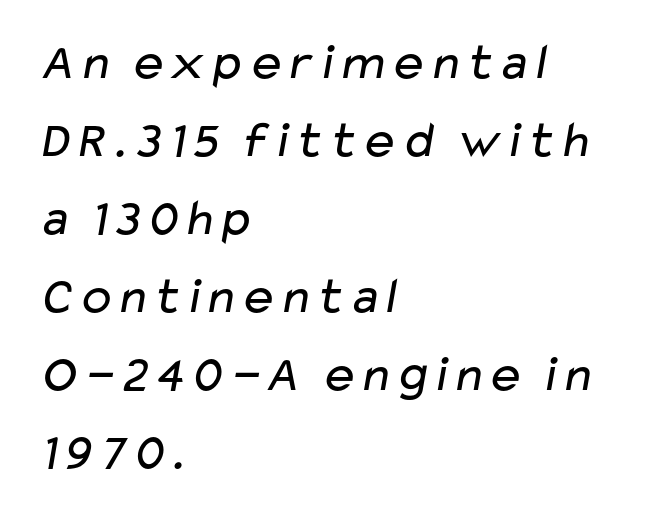
Q: Is the text bold? A: No.
Q: Is the typeface a serif or a sans-serif typeface? A: Sans-serif.
Q: Is the text underlined? A: No.
Q: How is the paragraph aligned? A: Left-aligned.
Q: Is the spacing between letters normal or unusually wide? A: Normal.
Q: Is the spacing between lines tight, normal or loose? A: Normal.
Q: Width (condensed, normal, or wide)? A: Wide.
Q: Stroke contrast? A: Low.
Q: x-height? A: Medium.
Q: Monospaced? A: No.
